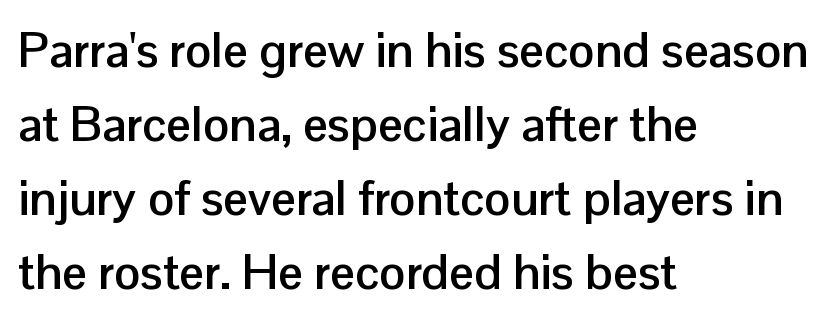
{"serif": "no", "italic": "no", "bold": "yes", "weight": "semibold", "width": "normal", "stroke_contrast": "low", "x_height": "medium", "monospaced": "no", "underline": "no", "align": "left", "line_spacing": "normal", "line_spacing_ratio": 1.51, "letter_spacing": "normal", "letter_spacing_em": 0.0, "glyph_px": 49}
